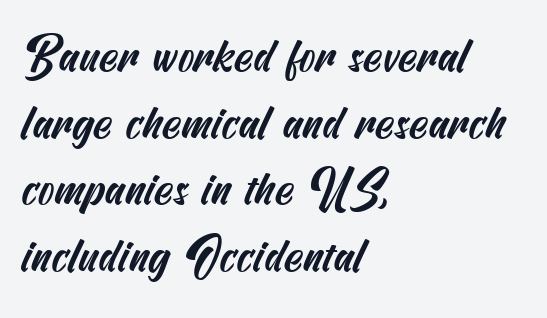
The image shows 48 px condensed sans-serif type; set left-aligned, normal line spacing (1.39x), normal letter spacing, not underlined; medium stroke contrast and a small x-height.
